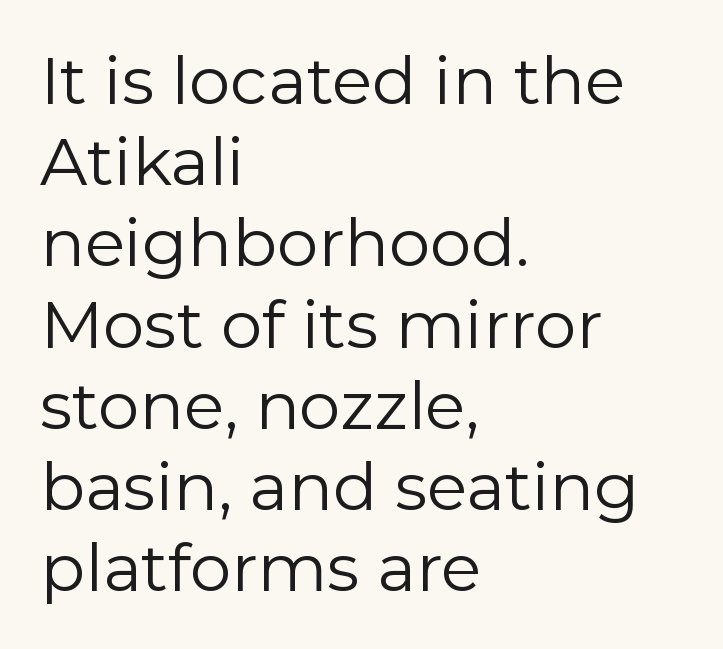
Varying glyph widths throughout — classic text-font behaviour. Descender tails drop into unmarked territory. Letter spacing: default. Ordinary non-slanted type is in use. The face looks like a standard text weight, possibly lighter.
